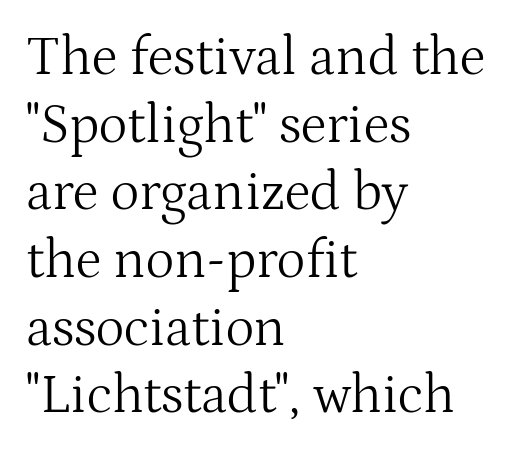
{"serif": "yes", "italic": "no", "bold": "no", "weight": "light", "width": "normal", "stroke_contrast": "medium", "x_height": "medium", "monospaced": "no", "underline": "no", "align": "left", "line_spacing_ratio": 1.23, "letter_spacing": "normal", "letter_spacing_em": 0.0, "glyph_px": 55}
